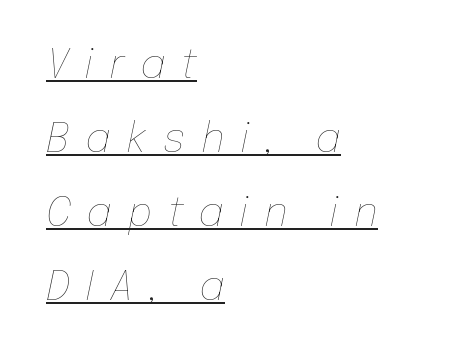
Q: Is the text bold? A: No.
Q: Is the text italic (slanted)? A: Yes, it leans right by about 12 degrees.
Q: Is the text underlined? A: Yes.
Q: How is the paragraph aligned? A: Left-aligned.
Q: Is the spacing between letters normal or unusually wide? A: Unusually wide.
Q: Width (condensed, normal, or wide)? A: Normal.
Q: Stroke contrast? A: Low.
Q: x-height? A: Medium.
Q: Monospaced? A: No.
